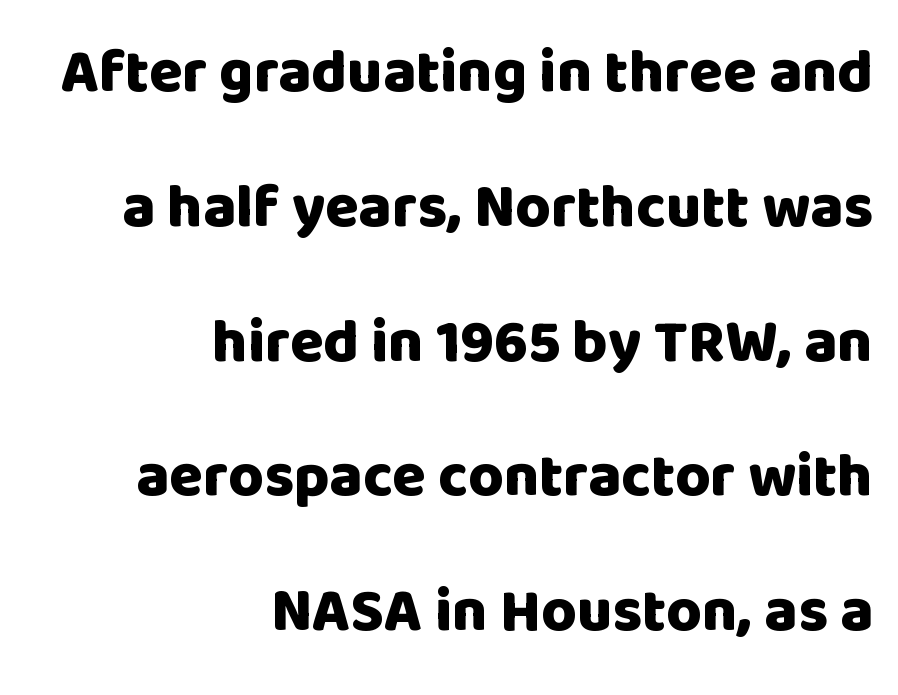
The image shows 61 px heavy sans-serif type, upright; set right-aligned, loose line spacing (2.21x), normal letter spacing, not underlined; low stroke contrast and a large x-height.
